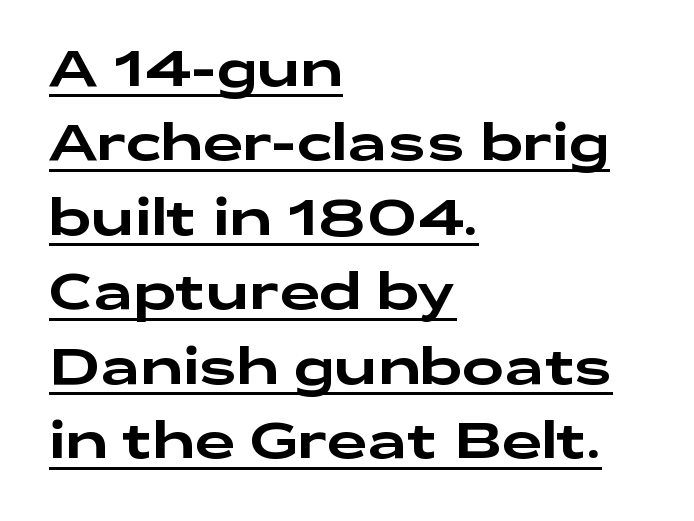
The image shows 50 px wide sans-serif type, upright; set left-aligned, normal line spacing (1.49x), normal letter spacing, underlined; low stroke contrast and a medium x-height.
